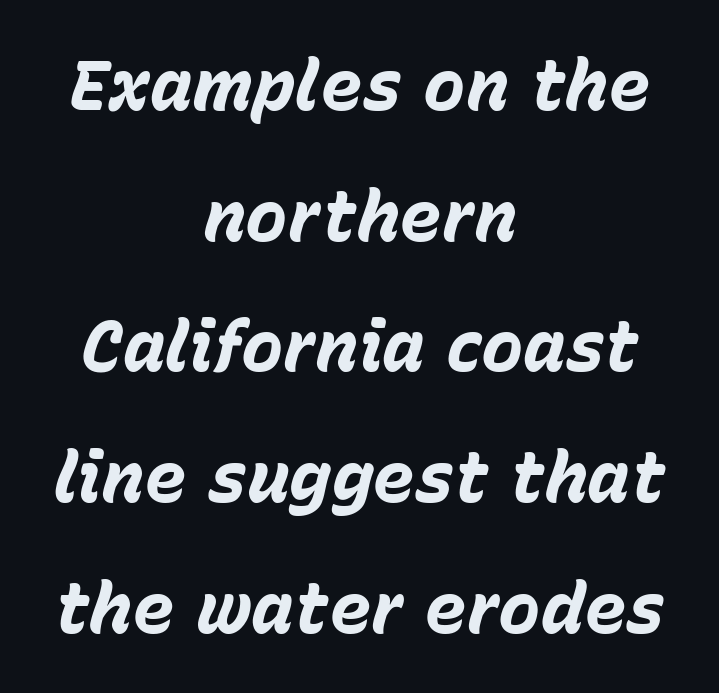
The face used here is proportionally spaced, like ordinary book or web type. The whole block is typeset with a tilt. Only glyphs here, with clear space below each row. Does the copy run flush right? No — it is centered line by line. How are the letters spaced? Ordinarily, with no added tracking.
